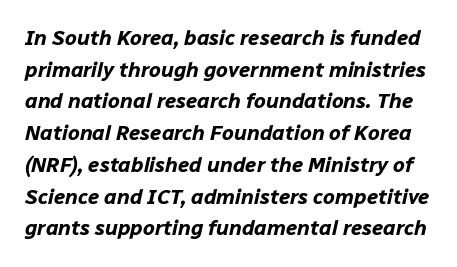
{"italic": "yes", "lean": "right", "slant_degrees": 12, "bold": "yes", "underline": "no", "line_spacing": "normal", "line_spacing_ratio": 1.51, "letter_spacing": "normal", "letter_spacing_em": 0.0, "glyph_px": 21}
